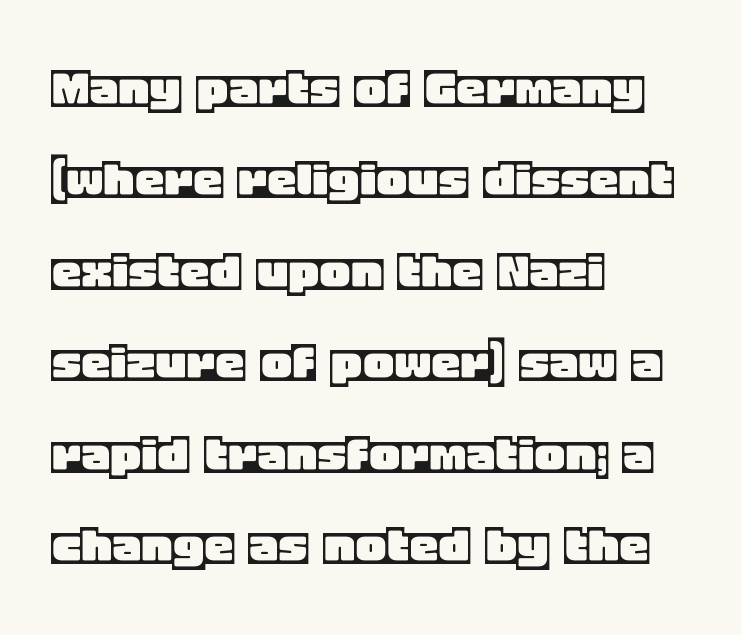
Spacing between characters is what you'd get straight out of the box. Rows of type keep a routine distance in the vertical direction. Here the designer chose a conventional face with non-uniform glyph widths. Beneath every word, the page is bare. All the whitespace from short lines collects on the right.
